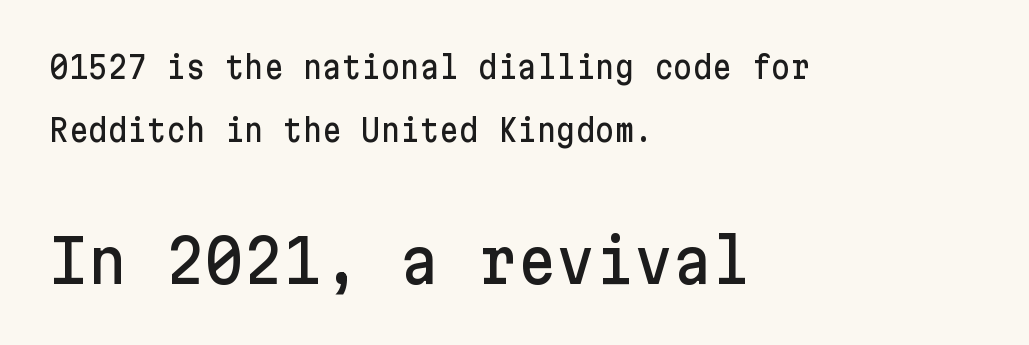
Q: Is the text italic (slanted)? A: No, it is upright.
Q: Is the typeface a serif or a sans-serif typeface? A: Sans-serif.
Q: Is the text underlined? A: No.
Q: How is the paragraph aligned? A: Left-aligned.
Q: Is the spacing between letters normal or unusually wide? A: Normal.
Q: Is the spacing between lines tight, normal or loose? A: Loose.
Q: Which block of text is set in a larger size, the first (top) or the second (bottom)? A: The second (bottom) one.
Q: Width (condensed, normal, or wide)? A: Normal.
Q: Stroke contrast? A: Low.
Q: x-height? A: Medium.
